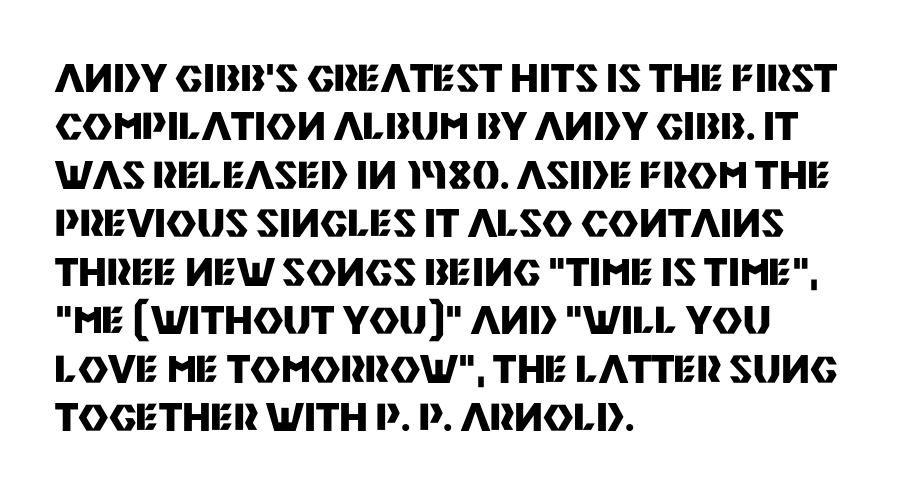
Q: Is the text bold? A: Yes.
Q: Is the text italic (slanted)? A: No, it is upright.
Q: Is the typeface a serif or a sans-serif typeface? A: Sans-serif.
Q: Is the text underlined? A: No.
Q: How is the paragraph aligned? A: Left-aligned.
Q: Is the spacing between letters normal or unusually wide? A: Normal.
Q: Is the spacing between lines tight, normal or loose? A: Normal.
Q: Width (condensed, normal, or wide)? A: Normal.
Q: Stroke contrast? A: Medium.
Q: x-height? A: Large.
Q: Monospaced? A: No.
